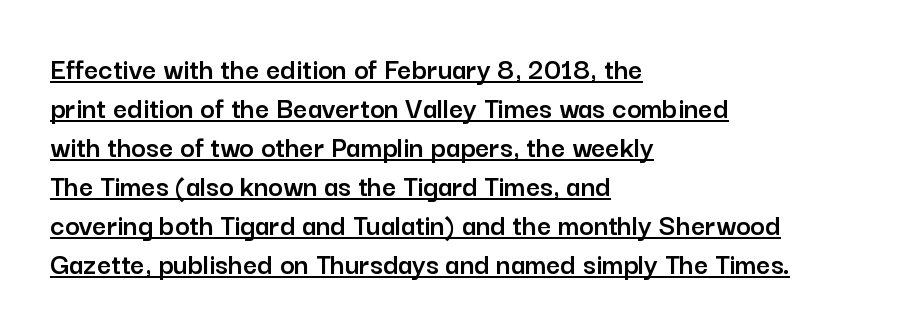
Q: Is the text italic (slanted)? A: No, it is upright.
Q: Is the typeface a serif or a sans-serif typeface? A: Sans-serif.
Q: Is the text underlined? A: Yes.
Q: How is the paragraph aligned? A: Left-aligned.
Q: Is the spacing between letters normal or unusually wide? A: Normal.
Q: Is the spacing between lines tight, normal or loose? A: Normal.
Q: Width (condensed, normal, or wide)? A: Normal.
Q: Stroke contrast? A: Low.
Q: x-height? A: Medium.
Q: Monospaced? A: No.
